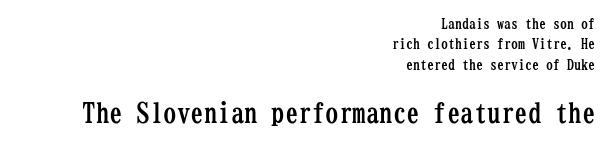
{"italic": "no", "bold": "yes", "underline": "no", "align": "right", "line_spacing": "normal", "line_spacing_ratio": 1.46, "letter_spacing": "normal", "letter_spacing_em": 0.0, "larger_block": "second", "size_ratio": 1.93, "glyph_px": 27}
